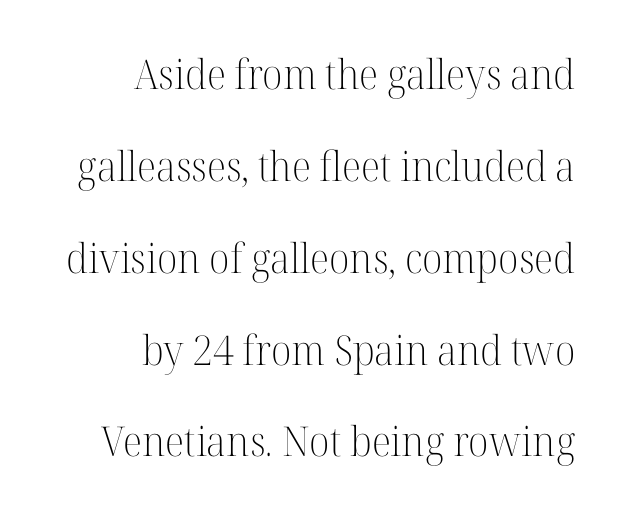
Successive baselines arrive slowly, with a big drop between each. Visually the block forms a straight wall on the right and a jagged coastline on the left. Type style note: has serifs. Honestly, the letter spacing is just normal — you wouldn't notice it. This sample has the flowing, uneven cadence of proportional lettering. Descenders are the only things crossing below the line.
